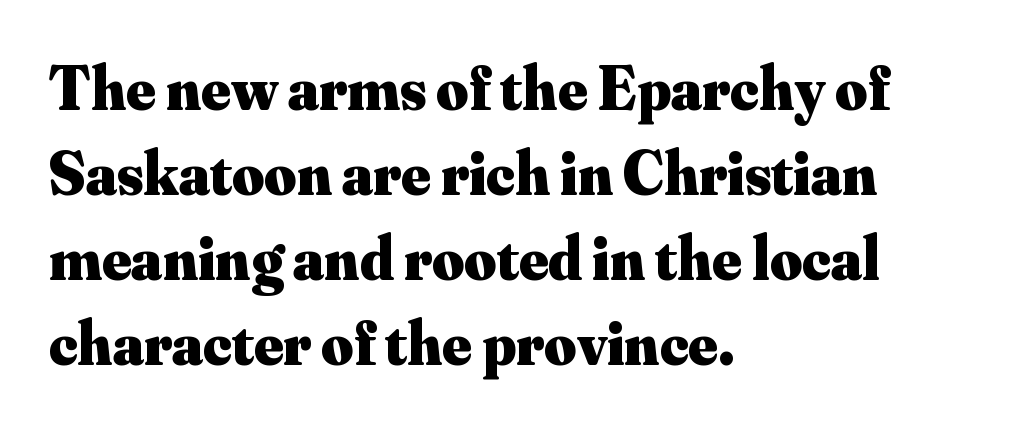
Vertical strokes here are truly vertical. Honestly, the row spacing looks completely unremarkable. Notice how thick the strokes are: this is what a full bold looks like. Letterform terminals end in serifs throughout the passage.
